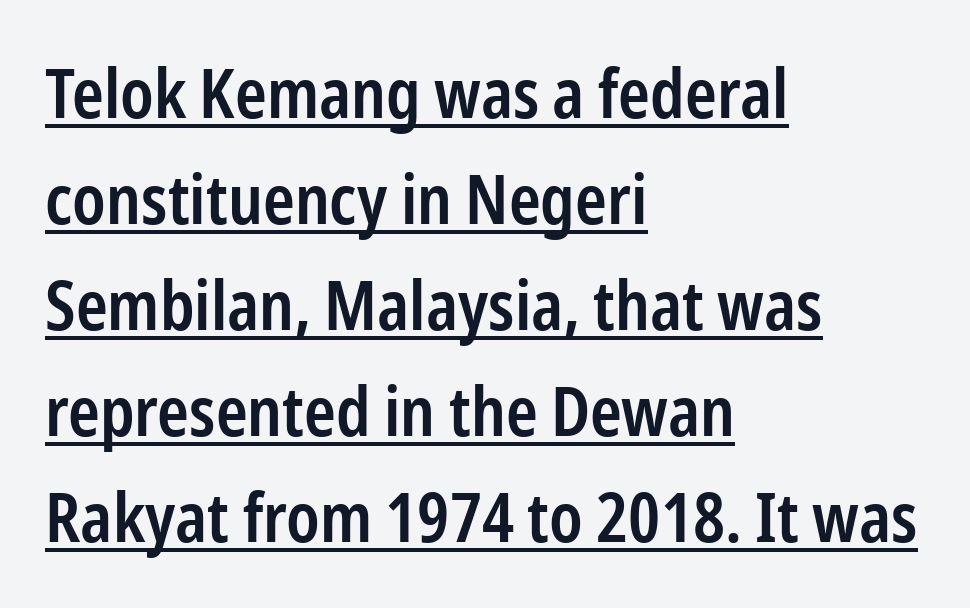
Q: Is the text bold? A: Semi-bold.
Q: Is the text italic (slanted)? A: No, it is upright.
Q: Is the typeface a serif or a sans-serif typeface? A: Sans-serif.
Q: Is the text underlined? A: Yes.
Q: How is the paragraph aligned? A: Left-aligned.
Q: Is the spacing between letters normal or unusually wide? A: Normal.
Q: Is the spacing between lines tight, normal or loose? A: Normal.
Q: Width (condensed, normal, or wide)? A: Condensed.
Q: Stroke contrast? A: Low.
Q: x-height? A: Medium.
Q: Monospaced? A: No.
